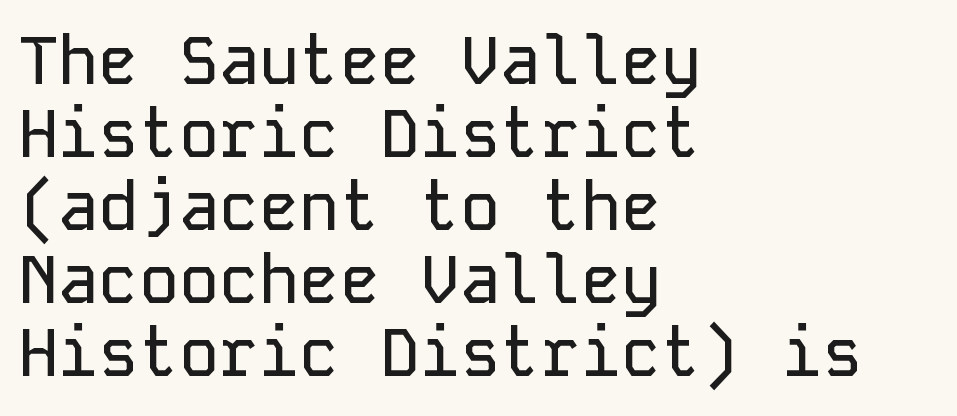
{"serif": "no", "italic": "no", "width": "normal", "stroke_contrast": "low", "x_height": "medium", "monospaced": "yes", "underline": "no", "align": "left", "line_spacing": "tight", "line_spacing_ratio": 1.09, "letter_spacing": "normal", "letter_spacing_em": 0.0, "glyph_px": 67}
